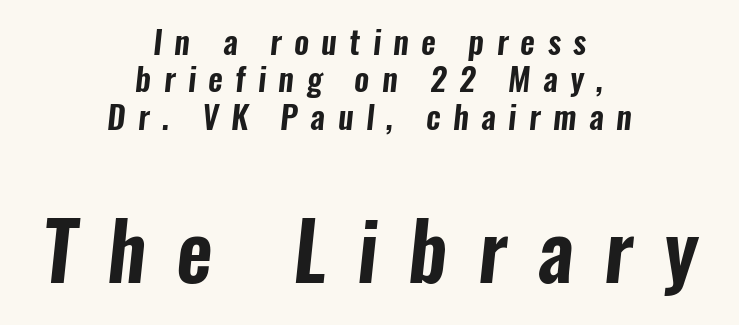
Q: Is the typeface a serif or a sans-serif typeface? A: Sans-serif.
Q: Is the text underlined? A: No.
Q: How is the paragraph aligned? A: Centered.
Q: Is the spacing between letters normal or unusually wide? A: Unusually wide.
Q: Which block of text is set in a larger size, the first (top) or the second (bottom)? A: The second (bottom) one.
Q: Width (condensed, normal, or wide)? A: Condensed.
Q: Stroke contrast? A: Low.
Q: x-height? A: Medium.
Q: Monospaced? A: No.
